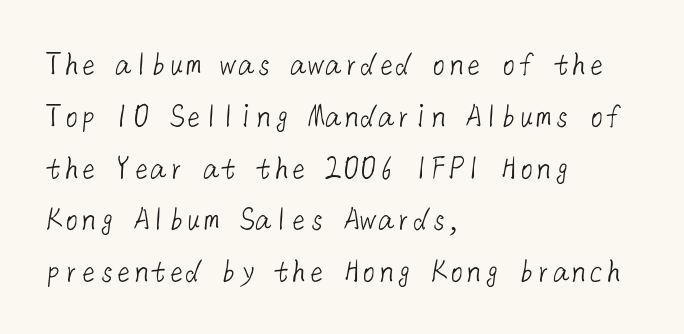
Serif or sans? Sans — the stroke terminals are bare. These lines sit exactly where default settings would place them. This rendering features lettering with no underline. Stroke thickness stays within the range of a standard reading face or lighter. Letter spacing: default. Teacher's note: observe the even left margin — that is flush-left alignment.
